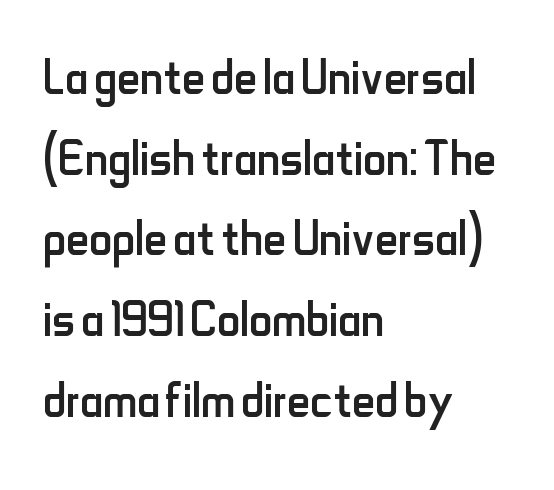
The letters advance in unequal steps, a hallmark of proportional type. Is the stroke heavy? The answer is a plain regular-or-lighter. A typesetter would call this leading conventional body-copy spacing. The horizontal fit of the characters is conventional and even. Font category for this specimen: sans-serif.
